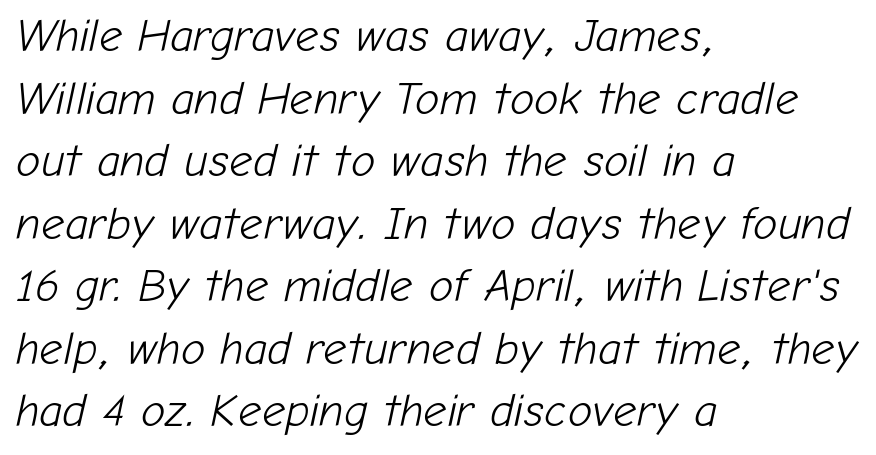
The image shows 46 px light type, italic (leaning right); set left-aligned, normal line spacing (1.36x), normal letter spacing, not underlined; low stroke contrast and a medium x-height.
